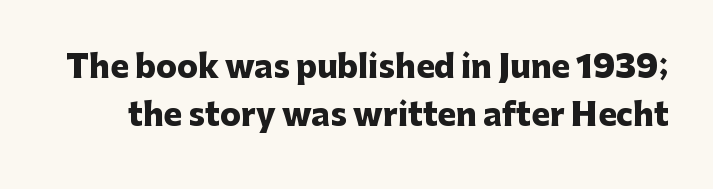
The image shows 31 px heavy sans-serif type, upright; set normal line spacing (1.55x), normal letter spacing, not underlined; low stroke contrast and a medium x-height.
